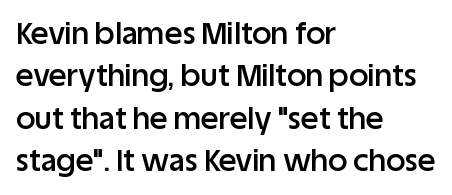
{"serif": "no", "italic": "no", "bold": "semi", "weight": "semibold", "width": "normal", "stroke_contrast": "low", "x_height": "large", "monospaced": "no", "underline": "no", "align": "left", "line_spacing": "normal", "line_spacing_ratio": 1.41, "letter_spacing": "normal", "letter_spacing_em": 0.0, "glyph_px": 30}
